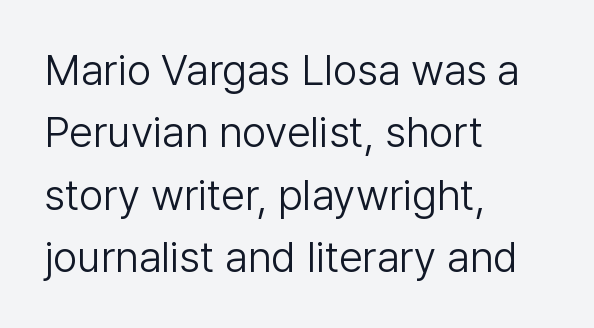
Q: Is the text bold? A: No.
Q: Is the text italic (slanted)? A: No, it is upright.
Q: Is the typeface a serif or a sans-serif typeface? A: Sans-serif.
Q: Is the text underlined? A: No.
Q: How is the paragraph aligned? A: Left-aligned.
Q: Is the spacing between letters normal or unusually wide? A: Normal.
Q: Is the spacing between lines tight, normal or loose? A: Normal.
Q: Width (condensed, normal, or wide)? A: Normal.
Q: Stroke contrast? A: Low.
Q: x-height? A: Medium.
Q: Monospaced? A: No.
